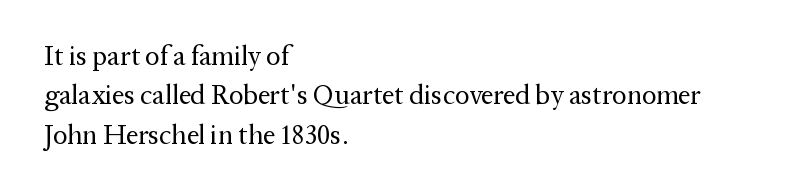
Q: Is the text bold? A: No.
Q: Is the text italic (slanted)? A: No, it is upright.
Q: Is the text underlined? A: No.
Q: How is the paragraph aligned? A: Left-aligned.
Q: Is the spacing between letters normal or unusually wide? A: Normal.
Q: Is the spacing between lines tight, normal or loose? A: Normal.
